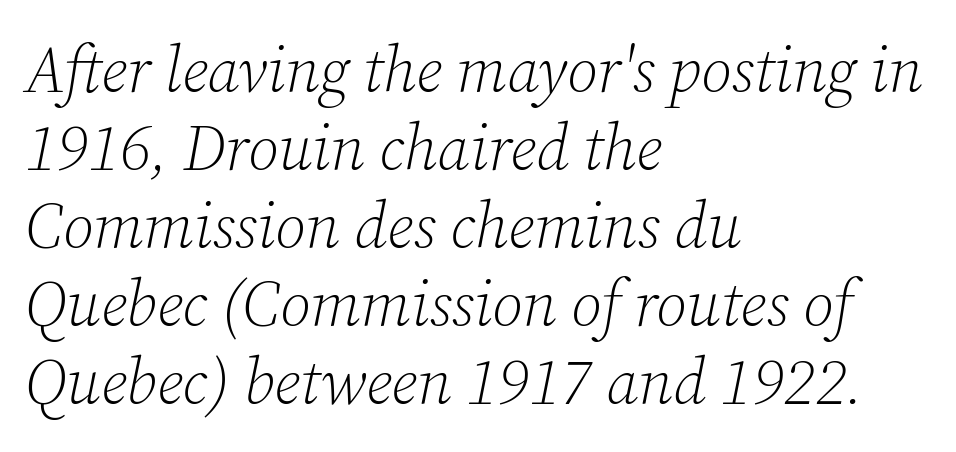
{"serif": "yes", "italic": "yes", "lean": "right", "slant_degrees": 12, "bold": "no", "weight": "light", "width": "normal", "stroke_contrast": "low", "x_height": "medium", "monospaced": "no", "underline": "no", "align": "left", "line_spacing_ratio": 1.22, "letter_spacing": "normal", "letter_spacing_em": 0.0, "glyph_px": 64}
